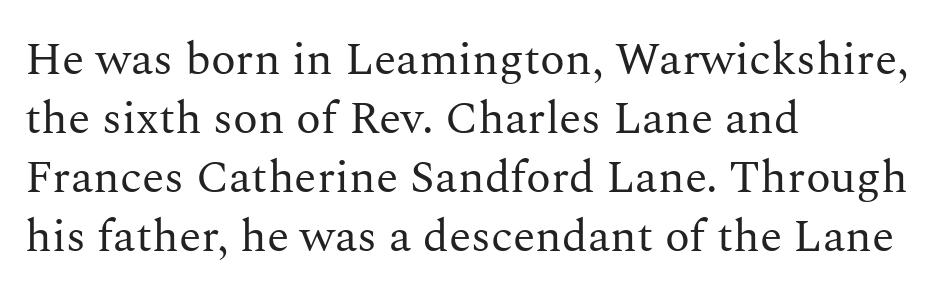
Between one letter and the next there's only the usual sliver of space. This sample uses an upright cut, with every glyph sitting square on the baseline. Reading down the column, the eye jumps a familiar distance to each next line. Varying glyph widths throughout — classic text-font behaviour.
